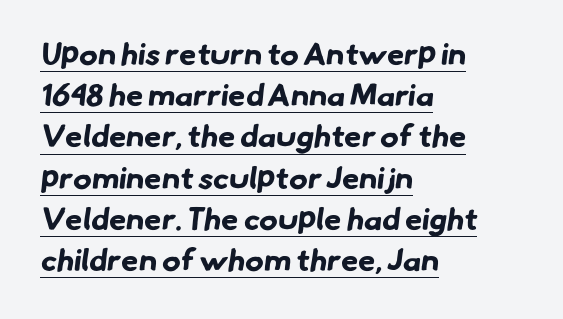
{"serif": "no", "bold": "yes", "weight": "bold", "width": "normal", "stroke_contrast": "low", "x_height": "small", "monospaced": "no", "underline": "yes", "align": "left", "line_spacing": "normal", "line_spacing_ratio": 1.33, "letter_spacing": "normal", "letter_spacing_em": 0.0, "glyph_px": 31}
